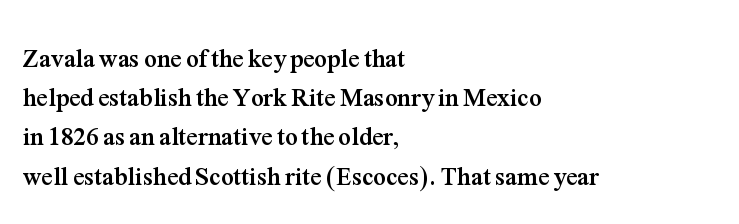
{"italic": "no", "bold": "yes", "underline": "no", "align": "left", "line_spacing": "normal", "line_spacing_ratio": 1.57, "letter_spacing": "normal", "letter_spacing_em": 0.0, "glyph_px": 25}
